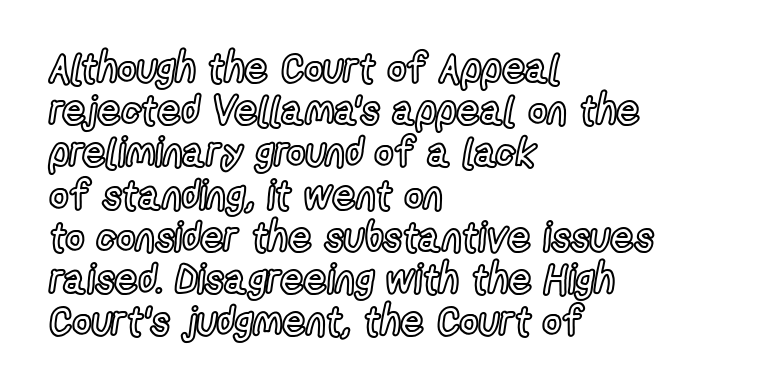
{"width": "condensed", "x_height": "medium", "monospaced": "no", "underline": "no", "align": "left", "line_spacing": "tight", "line_spacing_ratio": 1.03, "letter_spacing": "normal", "letter_spacing_em": 0.0, "glyph_px": 41}
